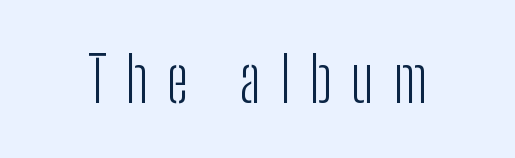
Posture: vertical. Weight: in the light-to-regular range. Is this a sans? Yes — the strokes have no serifs. Note the varied advance widths — an 'i' is clearly narrower than an 'm'.
